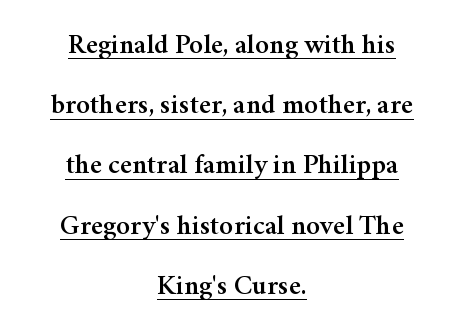
Q: Is the text italic (slanted)? A: No, it is upright.
Q: Is the typeface a serif or a sans-serif typeface? A: Serif.
Q: Is the text underlined? A: Yes.
Q: How is the paragraph aligned? A: Centered.
Q: Is the spacing between letters normal or unusually wide? A: Normal.
Q: Is the spacing between lines tight, normal or loose? A: Loose.
Q: Width (condensed, normal, or wide)? A: Normal.
Q: Stroke contrast? A: Medium.
Q: x-height? A: Medium.
Q: Monospaced? A: No.
